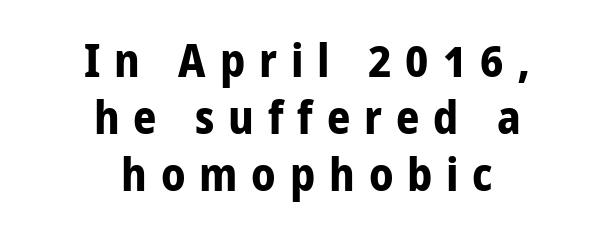
The image shows 46 px bold sans-serif type, upright; set centered, line spacing 1.24x, unusually wide letter spacing (+0.3 em), not underlined; low stroke contrast and a medium x-height.
